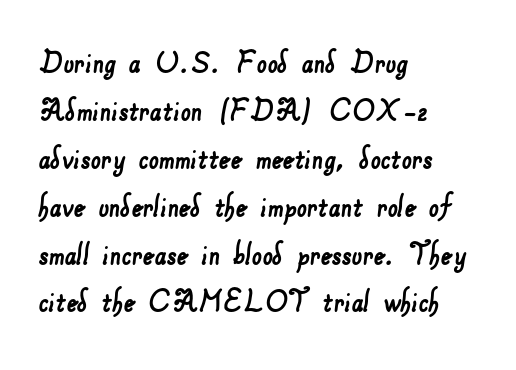
{"serif": "no", "width": "normal", "stroke_contrast": "low", "x_height": "small", "monospaced": "no", "underline": "no", "align": "left", "line_spacing": "normal", "line_spacing_ratio": 1.33, "letter_spacing": "normal", "letter_spacing_em": 0.0, "glyph_px": 36}
